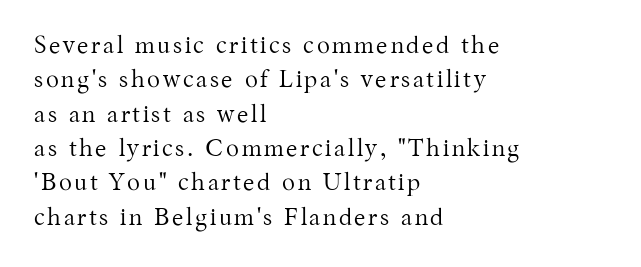
Q: Is the text bold? A: No.
Q: Is the text italic (slanted)? A: No, it is upright.
Q: Is the text underlined? A: No.
Q: How is the paragraph aligned? A: Left-aligned.
Q: Is the spacing between lines tight, normal or loose? A: Normal.
